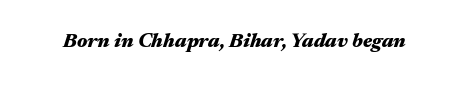
{"italic": "yes", "lean": "right", "slant_degrees": 17, "bold": "yes", "underline": "no", "letter_spacing": "normal", "letter_spacing_em": 0.0, "glyph_px": 20}
